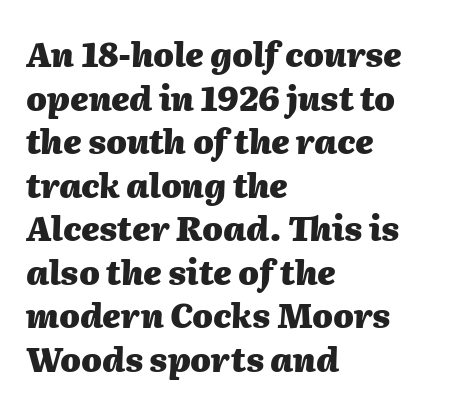
How heavy is the stroke? Heavy — this is a bold. Look at the tracking — it's just the regular setting, nothing added. Horizontal bands of white between lines are of average thickness. The lettering tilts uniformly, giving the passage an italic look.
